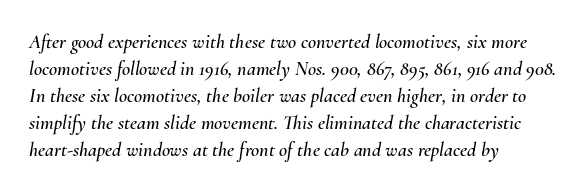
{"italic": "yes", "lean": "right", "slant_degrees": 10, "underline": "no", "align": "left", "line_spacing": "normal", "line_spacing_ratio": 1.35, "letter_spacing": "normal", "letter_spacing_em": 0.0, "glyph_px": 20}
